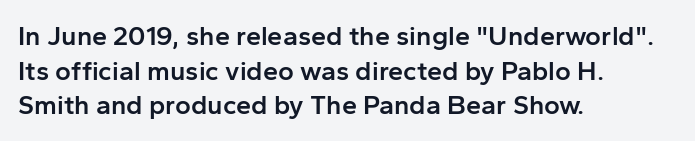
Set as a demibold, roughly 600 on the weight scale. The rendering anchors every line to the left-hand side. Tracking here is standard; glyphs follow each other at the usual distance. In terms of posture, this sample is upright. Each row of text sits above clean, open space.
